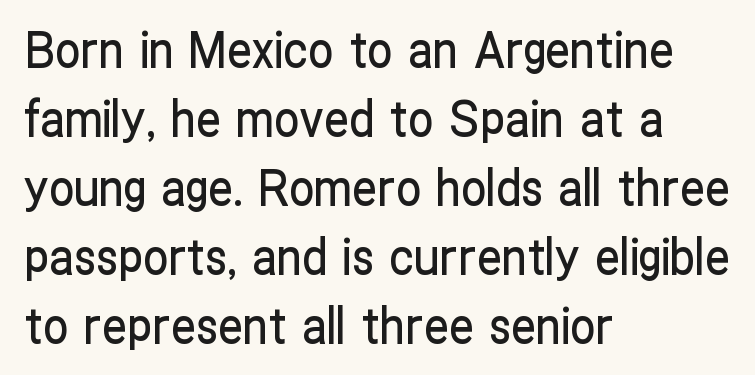
Q: Is the text italic (slanted)? A: No, it is upright.
Q: Is the typeface a serif or a sans-serif typeface? A: Sans-serif.
Q: Is the text underlined? A: No.
Q: How is the paragraph aligned? A: Left-aligned.
Q: Is the spacing between letters normal or unusually wide? A: Normal.
Q: Is the spacing between lines tight, normal or loose? A: Normal.
Q: Width (condensed, normal, or wide)? A: Condensed.
Q: Stroke contrast? A: Low.
Q: x-height? A: Medium.
Q: Monospaced? A: No.
